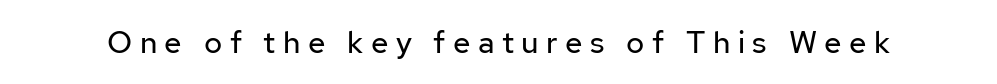
Font category for this specimen: sans-serif. There is plenty of visible air inserted between adjacent glyphs. The typeface has the unassuming heft of standard copy or less. Posture: straight, roman, zero tilt. Letters rest on an invisible, unmarked baseline.
